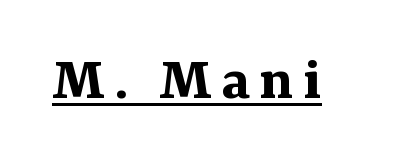
Q: Is the text bold? A: Yes.
Q: Is the text italic (slanted)? A: No, it is upright.
Q: Is the typeface a serif or a sans-serif typeface? A: Serif.
Q: Is the text underlined? A: Yes.
Q: Width (condensed, normal, or wide)? A: Normal.
Q: Stroke contrast? A: Medium.
Q: x-height? A: Medium.
Q: Monospaced? A: No.
